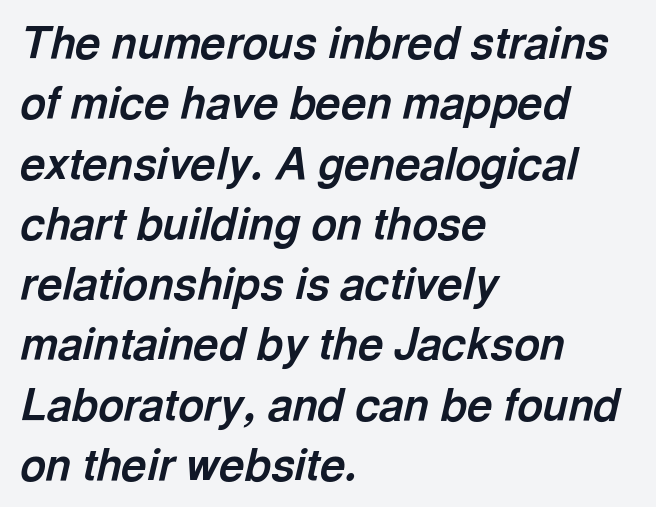
The passage shown is not underscored anywhere. What stands out about the letter spacing? Nothing — it is the standard amount. Looking at the ascenders, they clearly lean. Horizontal bands of white between lines are of average thickness. Think of a printed novel: that variable character pitch is what you see here.
